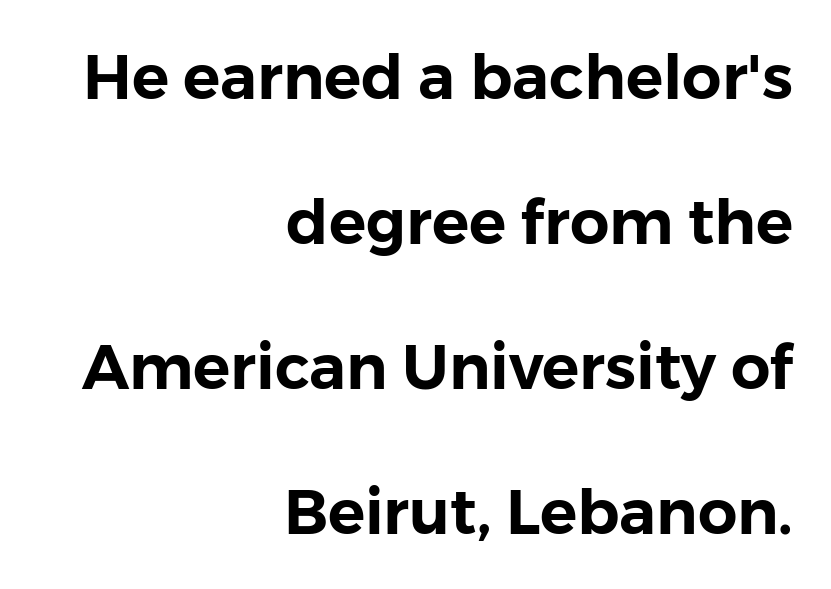
Q: Is the text italic (slanted)? A: No, it is upright.
Q: Is the typeface a serif or a sans-serif typeface? A: Sans-serif.
Q: Is the text underlined? A: No.
Q: How is the paragraph aligned? A: Right-aligned.
Q: Is the spacing between letters normal or unusually wide? A: Normal.
Q: Is the spacing between lines tight, normal or loose? A: Loose.
Q: Width (condensed, normal, or wide)? A: Normal.
Q: Stroke contrast? A: Low.
Q: x-height? A: Medium.
Q: Monospaced? A: No.
